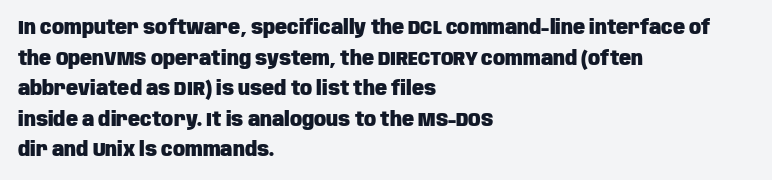
Underlining? Definitely not there. The paragraph has a hard left edge and a soft right edge. A typesetter would mark this as roman, not italic. What weight is shown? A full bold with thick strokes.
